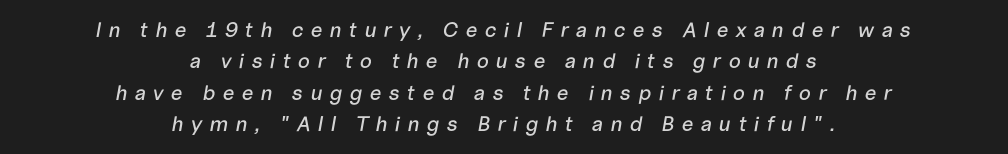
Q: Is the text italic (slanted)? A: Yes, it leans right by about 10 degrees.
Q: Is the text underlined? A: No.
Q: How is the paragraph aligned? A: Centered.
Q: Is the spacing between letters normal or unusually wide? A: Unusually wide.
Q: Is the spacing between lines tight, normal or loose? A: Normal.
